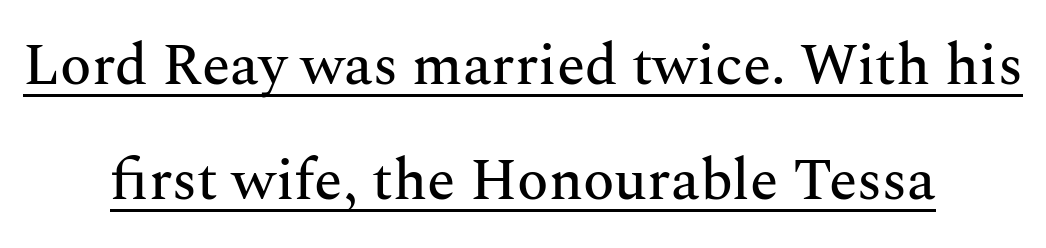
Q: Is the text italic (slanted)? A: No, it is upright.
Q: Is the typeface a serif or a sans-serif typeface? A: Serif.
Q: Is the text underlined? A: Yes.
Q: How is the paragraph aligned? A: Centered.
Q: Is the spacing between letters normal or unusually wide? A: Normal.
Q: Is the spacing between lines tight, normal or loose? A: Loose.
Q: Width (condensed, normal, or wide)? A: Normal.
Q: Stroke contrast? A: Medium.
Q: x-height? A: Medium.
Q: Monospaced? A: No.
